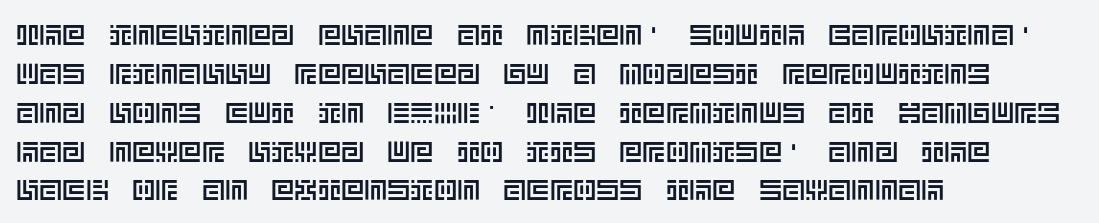
Q: Is the text italic (slanted)? A: No, it is upright.
Q: Is the text underlined? A: No.
Q: How is the paragraph aligned? A: Left-aligned.
Q: Is the spacing between letters normal or unusually wide? A: Normal.
Q: Is the spacing between lines tight, normal or loose? A: Normal.
Q: Width (condensed, normal, or wide)? A: Normal.
Q: x-height? A: Large.
